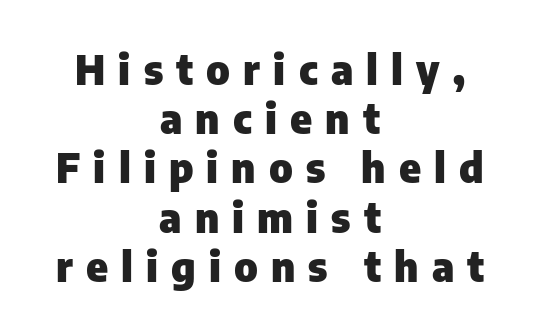
A student would call this center alignment; a typographer would say set centered. Each letter's strokes conclude bluntly, with no projecting serifs. Note the varied advance widths — an 'i' is clearly narrower than an 'm'. Check the space under the baseline: it is left empty. These lines were composed using upright roman letters.
